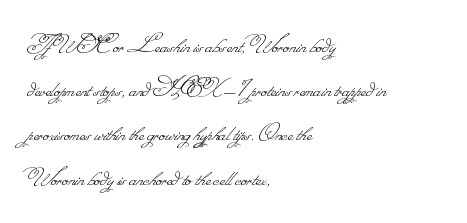
Q: Is the text bold? A: No.
Q: Is the text underlined? A: No.
Q: How is the paragraph aligned? A: Left-aligned.
Q: Is the spacing between letters normal or unusually wide? A: Normal.
Q: Is the spacing between lines tight, normal or loose? A: Normal.
Q: Width (condensed, normal, or wide)? A: Normal.
Q: Stroke contrast? A: Low.
Q: Monospaced? A: No.
